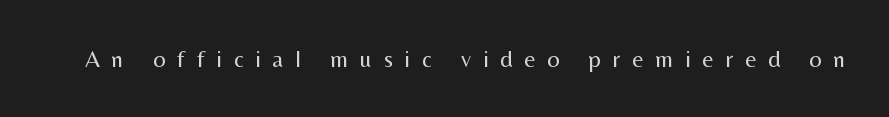
The image shows 24 px text type, upright; set unusually wide letter spacing (+0.49 em), not underlined.
